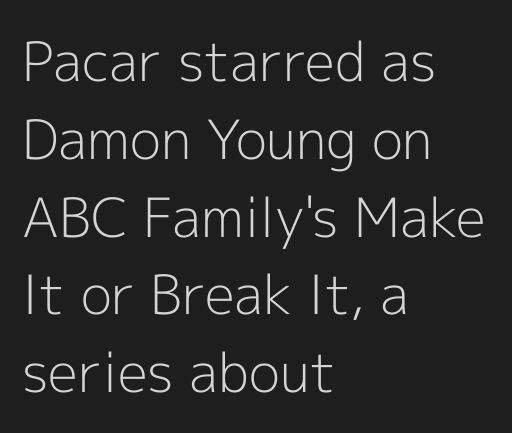
Upright lettering throughout. Each stroke keeps to a modest, everyday thickness or less. Interline gaps are of average width in this sample. A classic flush-left, rag-right setting is used for this passage. Short note: letters normally spaced. Serifs: no, the terminals of the letterforms are clean.
